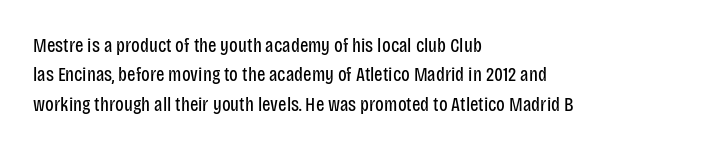
Q: Is the text bold? A: No.
Q: Is the text italic (slanted)? A: No, it is upright.
Q: Is the text underlined? A: No.
Q: How is the paragraph aligned? A: Left-aligned.
Q: Is the spacing between letters normal or unusually wide? A: Normal.
Q: Is the spacing between lines tight, normal or loose? A: Normal.
